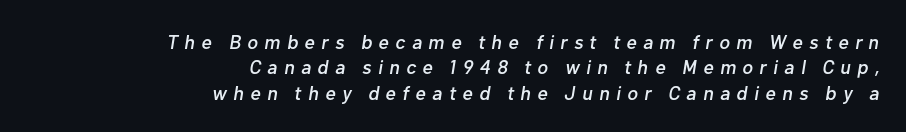
{"italic": "yes", "lean": "right", "slant_degrees": 10, "underline": "no", "align": "right", "line_spacing": "normal", "line_spacing_ratio": 1.27, "letter_spacing": "wide", "letter_spacing_em": 0.32, "glyph_px": 20}
